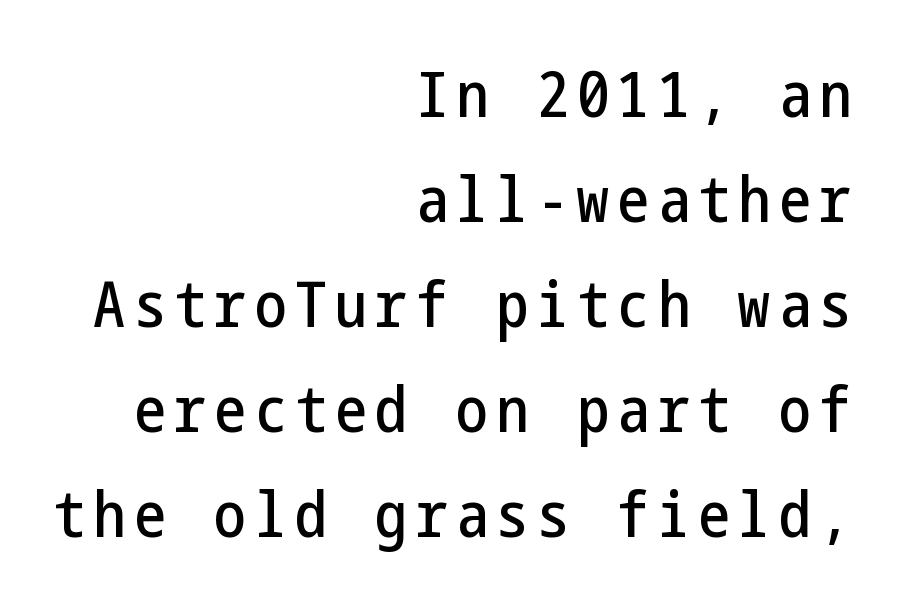
The image shows 64 px condensed sans-serif type, upright; set right-aligned, normal line spacing (1.64x), not underlined; low stroke contrast and a medium x-height.
